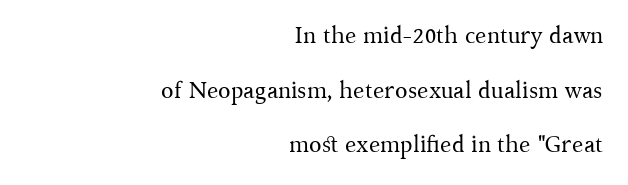
The image shows 23 px text type, upright; set right-aligned, loose line spacing (2.37x), normal letter spacing, not underlined.
